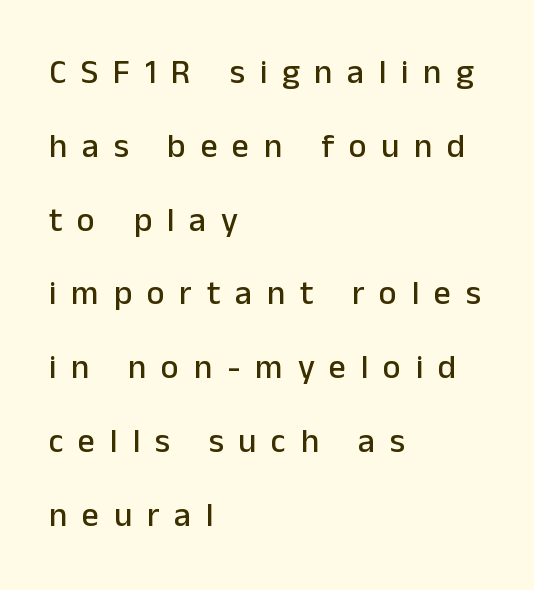
Q: Is the text italic (slanted)? A: No, it is upright.
Q: Is the typeface a serif or a sans-serif typeface? A: Sans-serif.
Q: Is the text underlined? A: No.
Q: How is the paragraph aligned? A: Left-aligned.
Q: Is the spacing between letters normal or unusually wide? A: Unusually wide.
Q: Is the spacing between lines tight, normal or loose? A: Loose.
Q: Width (condensed, normal, or wide)? A: Normal.
Q: Stroke contrast? A: Low.
Q: x-height? A: Medium.
Q: Monospaced? A: No.
